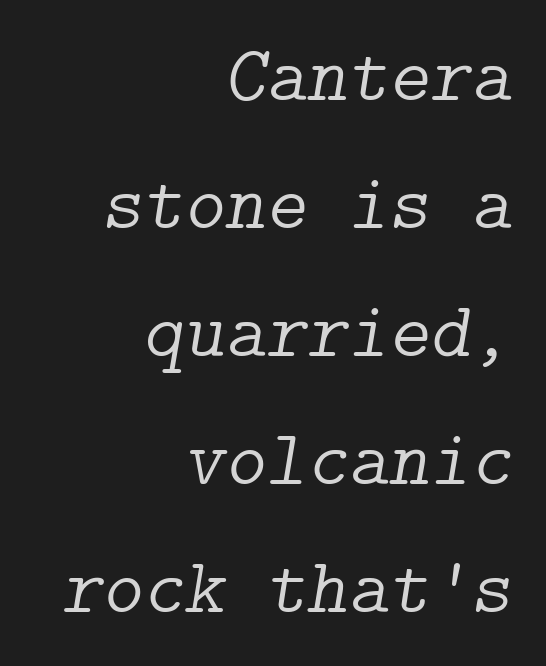
The image shows 78 px light serif type, italic (leaning right); set right-aligned, normal line spacing (1.64x), normal letter spacing, not underlined; low stroke contrast and a medium x-height.
